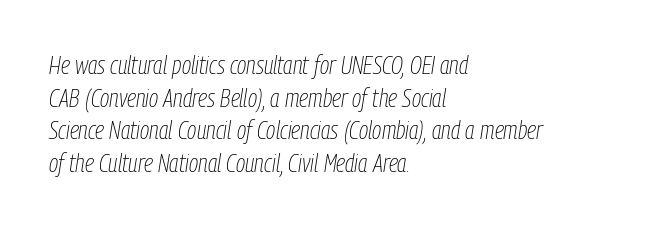
The image shows 25 px text type, italic (leaning right); set left-aligned, normal line spacing (1.31x), normal letter spacing, not underlined.
